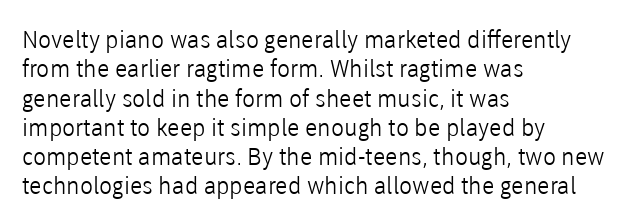
Notice how the stems are strictly vertical — no italics here. Standard letterfit; no display-style spreading of the glyphs. The space beneath each line is pristine and unruled. Counters stay open thanks to moderate or lighter strokes. A classic flush-left, rag-right setting is used for this passage.
